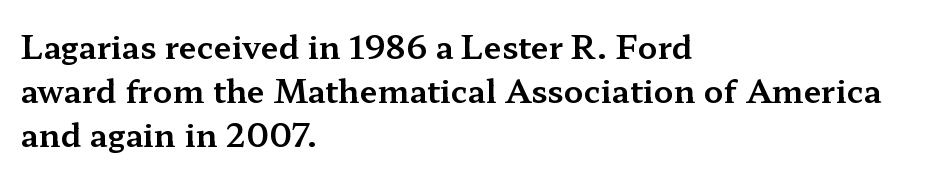
The image shows 32 px wide serif type, upright; set left-aligned, normal line spacing (1.38x), normal letter spacing, not underlined; medium stroke contrast and a medium x-height.
